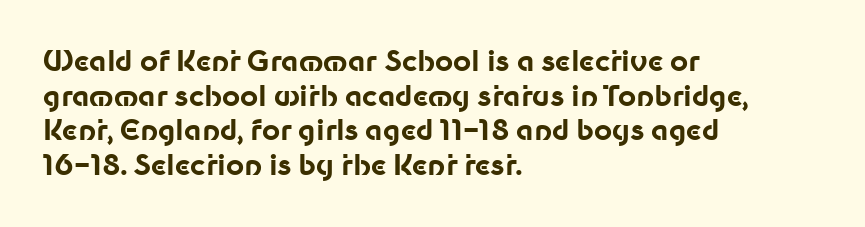
The image shows 28 px bold sans-serif type, upright; set left-aligned, line spacing 1.24x, normal letter spacing, not underlined; low stroke contrast and a medium x-height.
